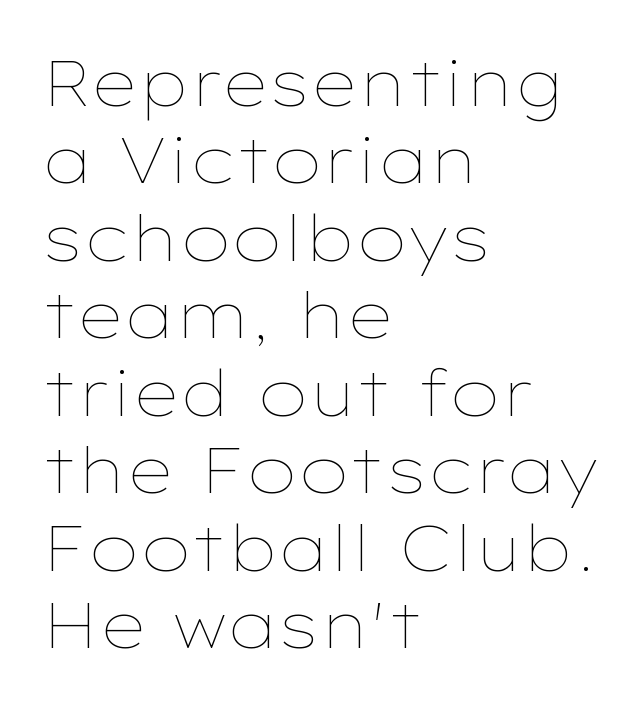
Q: Is the text bold? A: No.
Q: Is the text italic (slanted)? A: No, it is upright.
Q: Is the text underlined? A: No.
Q: How is the paragraph aligned? A: Left-aligned.
Q: Is the spacing between letters normal or unusually wide? A: Normal.
Q: Width (condensed, normal, or wide)? A: Wide.
Q: Stroke contrast? A: Low.
Q: x-height? A: Medium.
Q: Monospaced? A: No.
